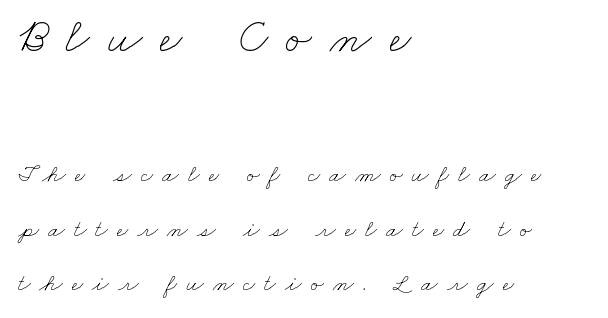
The image shows 48 px thin, wide type; set left-aligned, loose line spacing (2.27x), unusually wide letter spacing (+0.38 em), not underlined; the first (top) block is 2.0x larger; low stroke contrast and a small x-height.
